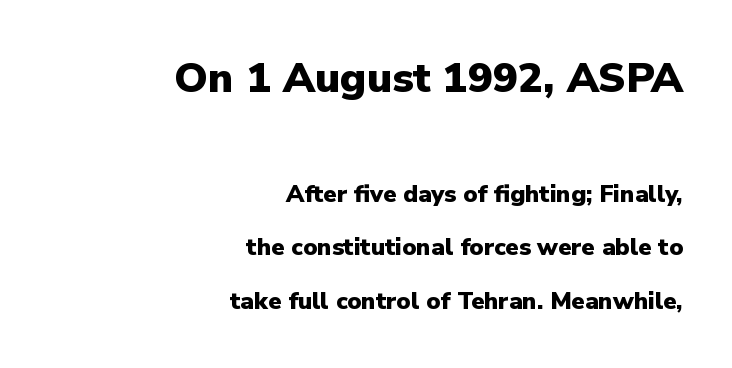
{"serif": "no", "italic": "no", "bold": "yes", "weight": "heavy", "width": "normal", "stroke_contrast": "low", "x_height": "medium", "monospaced": "no", "underline": "no", "align": "right", "line_spacing": "loose", "line_spacing_ratio": 2.24, "letter_spacing": "normal", "letter_spacing_em": 0.0, "larger_block": "first", "size_ratio": 1.75, "glyph_px": 42}
